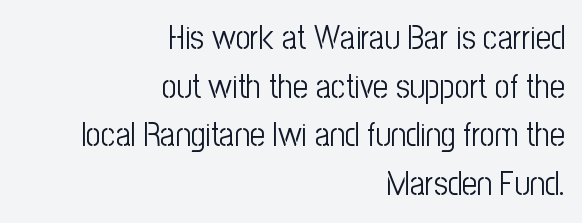
Rule under the text: the space is simply empty. Nope, not italic — everything's standing straight. Normally led — the rows are evenly, conventionally spaced. The face used here is proportionally spaced, like ordinary book or web type.
